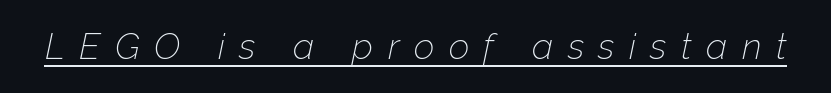
Compared with a typical body face, this is equally light or lighter still. Underlining? Definitely there. Here the designer chose a conventional face with non-uniform glyph widths. Characters follow at a spacing far wider than the type designer built in. This sample uses an oblique cut, with every glyph tilted off the vertical.
